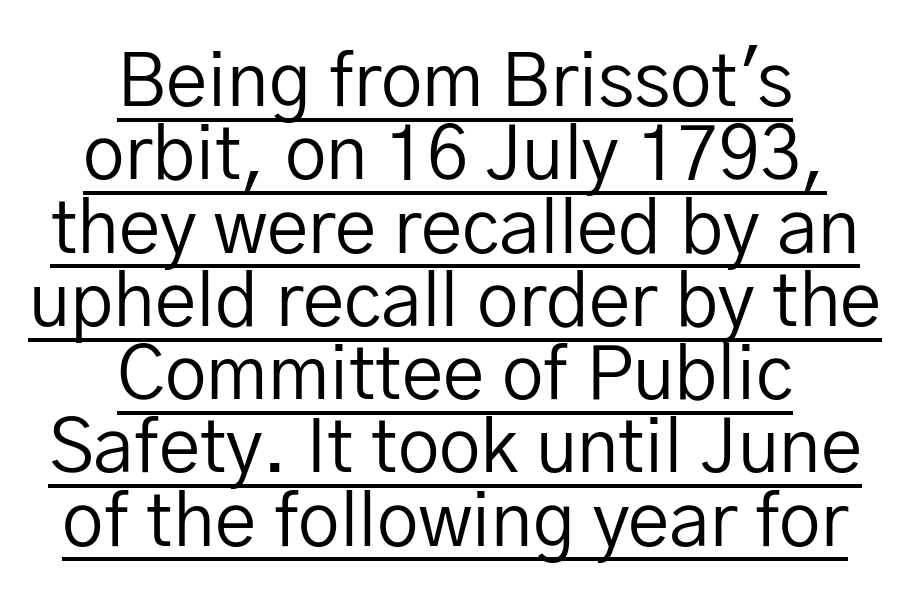
Every character sits straight up, as roman type does. Unbolded letterforms with no extra heft. Type style note: lacks serifs. Default kerning and tracking; the words read as compact shapes. Alignment: centered. Regarding leading, the lines here are crowded together.
